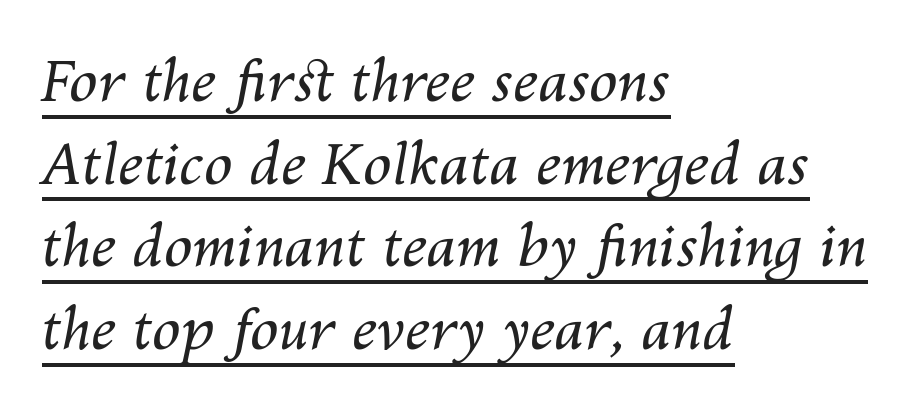
{"italic": "yes", "lean": "right", "slant_degrees": 10, "bold": "no", "weight": "regular", "width": "normal", "stroke_contrast": "medium", "x_height": "medium", "monospaced": "no", "underline": "yes", "align": "left", "line_spacing": "normal", "line_spacing_ratio": 1.45, "letter_spacing": "normal", "letter_spacing_em": 0.0, "glyph_px": 57}
